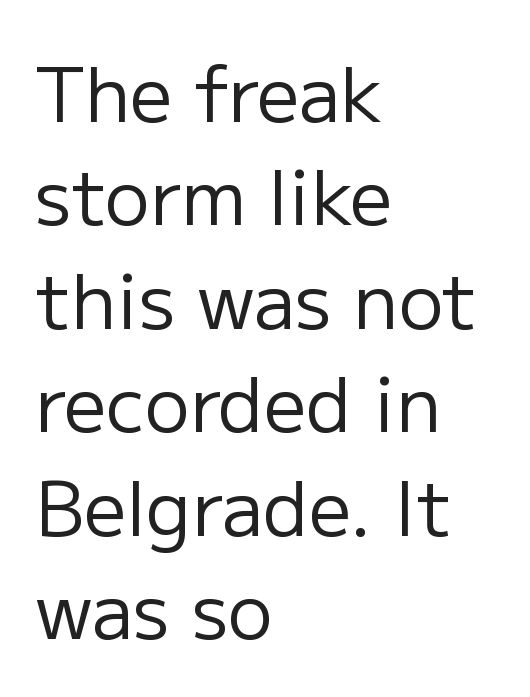
Q: Is the text bold? A: No.
Q: Is the text italic (slanted)? A: No, it is upright.
Q: Is the typeface a serif or a sans-serif typeface? A: Sans-serif.
Q: Is the text underlined? A: No.
Q: How is the paragraph aligned? A: Left-aligned.
Q: Is the spacing between letters normal or unusually wide? A: Normal.
Q: Is the spacing between lines tight, normal or loose? A: Normal.
Q: Width (condensed, normal, or wide)? A: Normal.
Q: Stroke contrast? A: Low.
Q: x-height? A: Medium.
Q: Monospaced? A: No.
